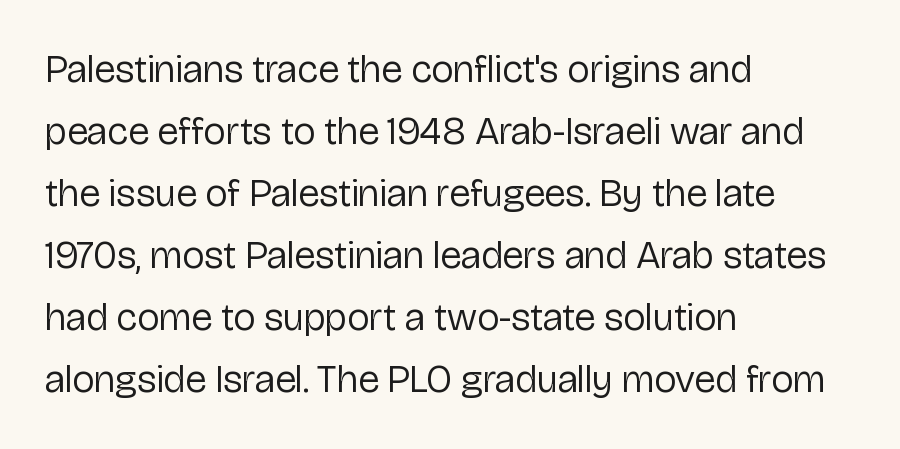
The face used here is a sans, in the tradition of grotesques and geometrics. If you measured baseline to baseline, you'd find a middling distance. Is the letter spacing exaggerated? No — it looks like the ordinary default. The font's upright variant was chosen for this text. Teacher's note: observe the even left margin — that is flush-left alignment. Weight: regular or lighter.
